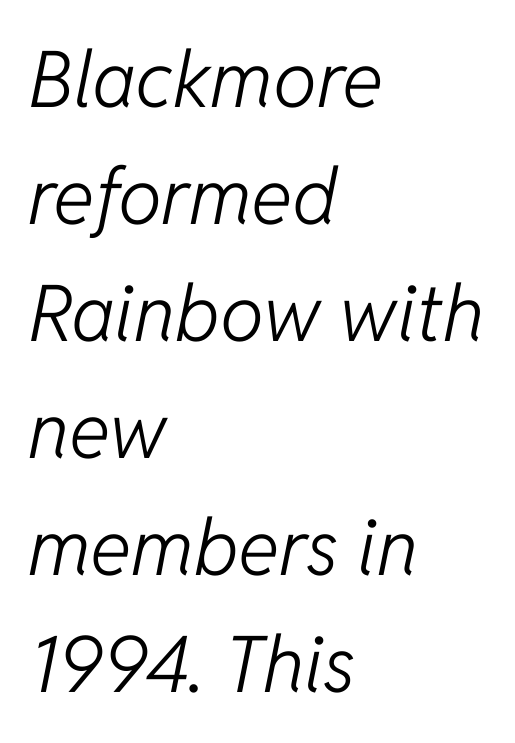
{"italic": "yes", "lean": "right", "slant_degrees": 11, "bold": "no", "weight": "light", "width": "normal", "stroke_contrast": "low", "x_height": "medium", "monospaced": "no", "underline": "no", "align": "left", "line_spacing": "normal", "line_spacing_ratio": 1.5, "letter_spacing": "normal", "letter_spacing_em": 0.0, "glyph_px": 78}
